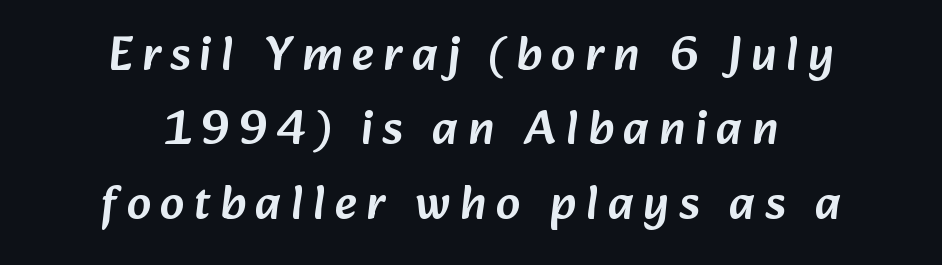
Q: Is the typeface a serif or a sans-serif typeface? A: Sans-serif.
Q: Is the text underlined? A: No.
Q: How is the paragraph aligned? A: Centered.
Q: Is the spacing between letters normal or unusually wide? A: Unusually wide.
Q: Is the spacing between lines tight, normal or loose? A: Normal.
Q: Width (condensed, normal, or wide)? A: Normal.
Q: Stroke contrast? A: Low.
Q: x-height? A: Medium.
Q: Monospaced? A: No.
